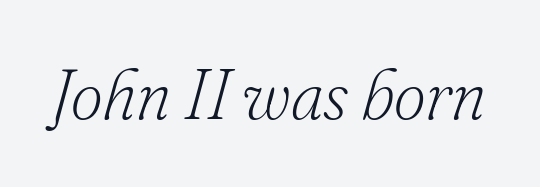
The image shows 70 px light serif type, italic (leaning right); set normal letter spacing, not underlined; low stroke contrast and a small x-height.
